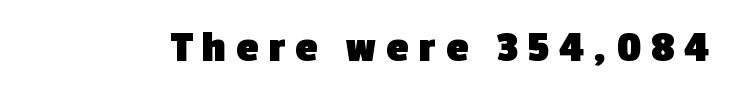
The image shows 45 px heavy sans-serif type; set unusually wide letter spacing (+0.22 em), not underlined; a medium x-height.
